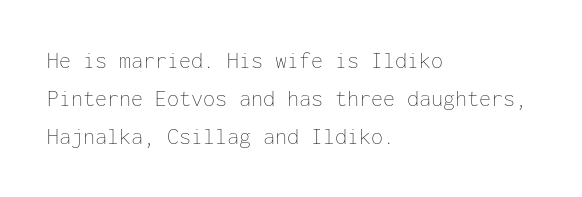
The image shows 24 px text type, upright; set left-aligned, normal line spacing (1.59x), normal letter spacing, not underlined.
